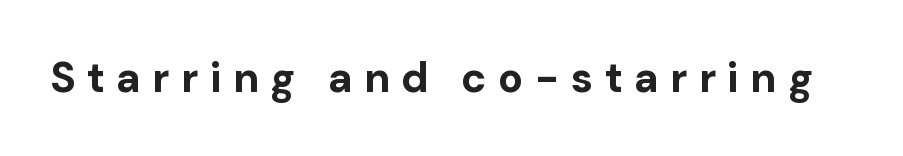
Q: Is the text bold? A: Yes.
Q: Is the text italic (slanted)? A: No, it is upright.
Q: Is the typeface a serif or a sans-serif typeface? A: Sans-serif.
Q: Is the text underlined? A: No.
Q: Is the spacing between letters normal or unusually wide? A: Unusually wide.
Q: Width (condensed, normal, or wide)? A: Normal.
Q: Stroke contrast? A: Low.
Q: x-height? A: Medium.
Q: Monospaced? A: No.
